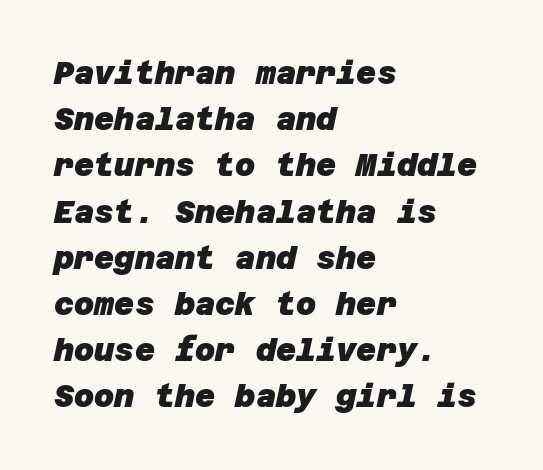
The image shows 31 px heavy sans-serif type; set left-aligned, normal line spacing (1.49x), normal letter spacing, not underlined; low stroke contrast and a large x-height.
